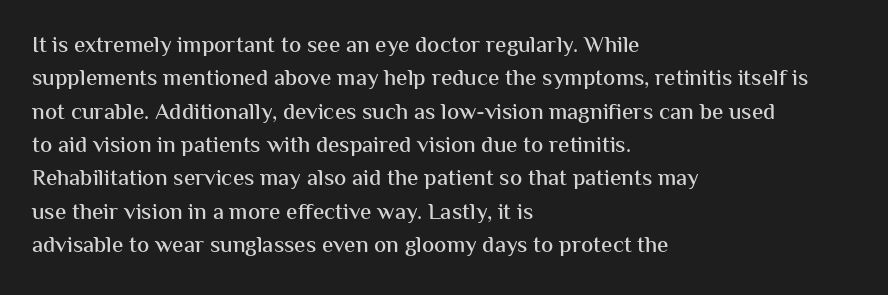
The rendering uses a moderate line-height, typical for paragraphs. These lines were composed using upright roman letters. The gaps between neighbouring characters are ordinary and unremarkable. Has an underline been added? It has not. Line starts are locked; line ends wander.
